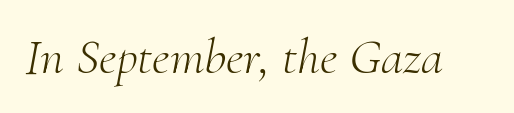
{"serif": "yes", "italic": "yes", "lean": "right", "slant_degrees": 10, "bold": "no", "weight": "light", "width": "normal", "stroke_contrast": "medium", "x_height": "small", "monospaced": "no", "underline": "no", "letter_spacing": "normal", "letter_spacing_em": 0.0, "glyph_px": 51}
